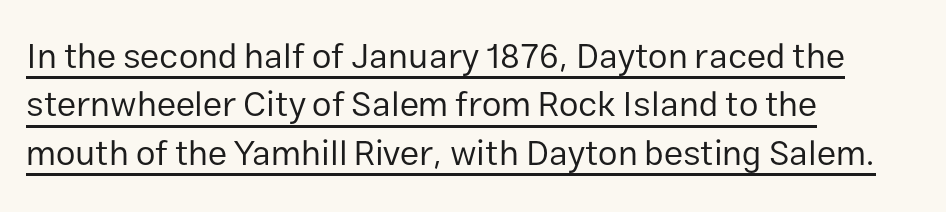
The image shows 35 px regular-weight sans-serif type, upright; set left-aligned, normal line spacing (1.38x), normal letter spacing, underlined; low stroke contrast and a medium x-height.
